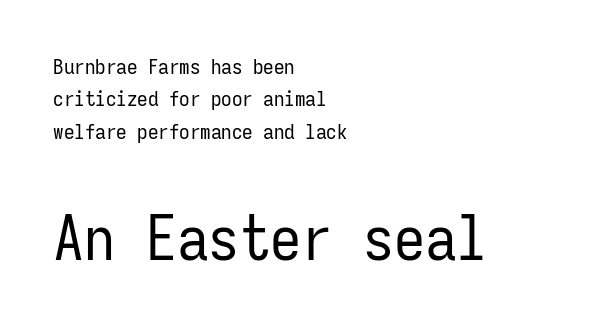
{"serif": "no", "italic": "no", "bold": "no", "weight": "regular", "width": "condensed", "stroke_contrast": "low", "x_height": "medium", "monospaced": "yes", "underline": "no", "align": "left", "line_spacing": "normal", "line_spacing_ratio": 1.54, "letter_spacing": "normal", "letter_spacing_em": 0.0, "larger_block": "second", "size_ratio": 2.95, "glyph_px": 62}
